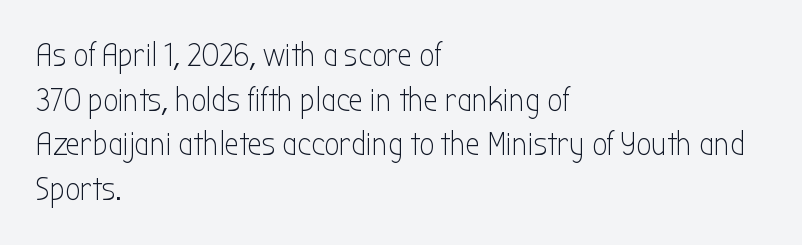
{"serif": "no", "italic": "no", "bold": "no", "weight": "light", "width": "condensed", "stroke_contrast": "low", "x_height": "medium", "monospaced": "no", "underline": "no", "align": "left", "line_spacing": "normal", "line_spacing_ratio": 1.35, "letter_spacing": "normal", "letter_spacing_em": 0.0, "glyph_px": 33}
